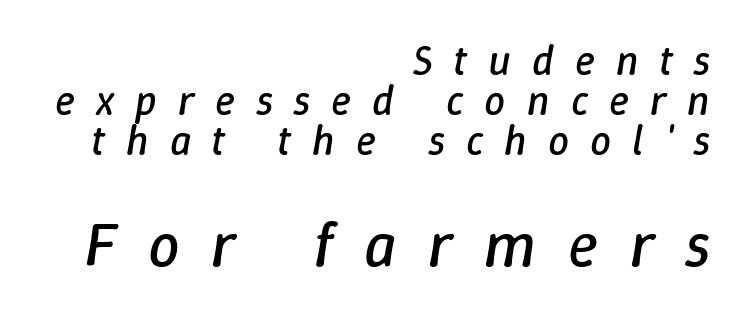
Q: Is the text bold? A: No.
Q: Is the text italic (slanted)? A: Yes, it leans right by about 9 degrees.
Q: Is the text underlined? A: No.
Q: How is the paragraph aligned? A: Right-aligned.
Q: Is the spacing between letters normal or unusually wide? A: Unusually wide.
Q: Is the spacing between lines tight, normal or loose? A: Tight.
Q: Which block of text is set in a larger size, the first (top) or the second (bottom)? A: The second (bottom) one.
Q: Width (condensed, normal, or wide)? A: Normal.
Q: Stroke contrast? A: Low.
Q: x-height? A: Medium.
Q: Monospaced? A: No.
